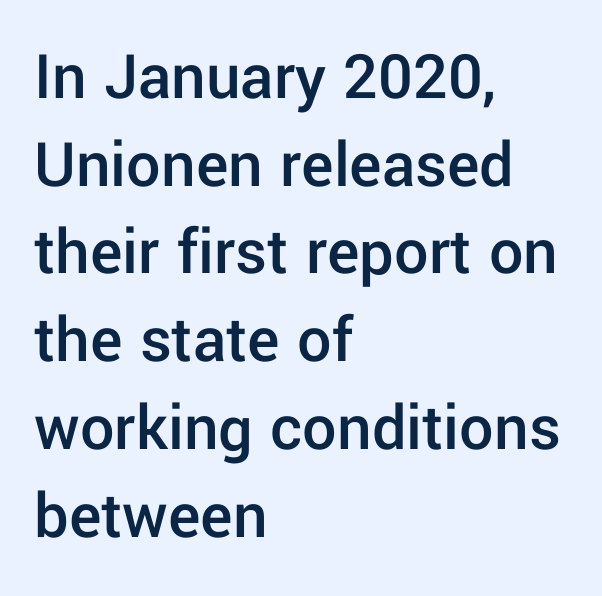
Q: Is the text bold? A: Semi-bold.
Q: Is the text italic (slanted)? A: No, it is upright.
Q: Is the typeface a serif or a sans-serif typeface? A: Sans-serif.
Q: Is the text underlined? A: No.
Q: How is the paragraph aligned? A: Left-aligned.
Q: Is the spacing between letters normal or unusually wide? A: Normal.
Q: Is the spacing between lines tight, normal or loose? A: Normal.
Q: Width (condensed, normal, or wide)? A: Normal.
Q: Stroke contrast? A: Low.
Q: x-height? A: Medium.
Q: Monospaced? A: No.
